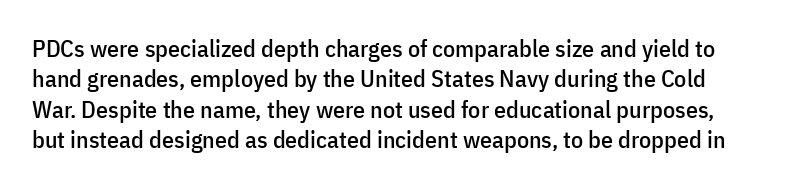
Q: Is the text italic (slanted)? A: No, it is upright.
Q: Is the text underlined? A: No.
Q: Is the spacing between letters normal or unusually wide? A: Normal.
Q: Is the spacing between lines tight, normal or loose? A: Normal.
